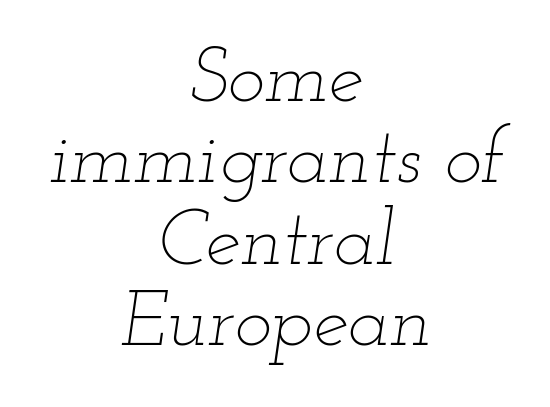
Note the varied advance widths — an 'i' is clearly narrower than an 'm'. Rule under the text: the space is simply empty. The gaps between neighbouring characters are ordinary and unremarkable. Line spacing here is tight. Each stroke keeps to a modest, everyday thickness or less. Characters are canted at an angle relative to the baseline's perpendicular.
